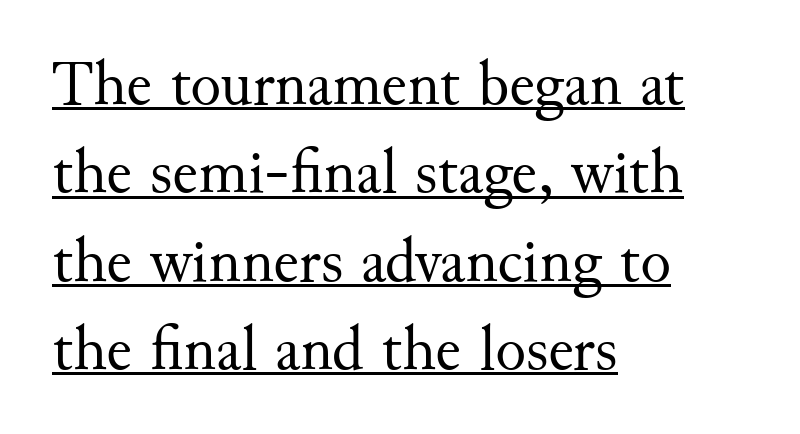
{"serif": "yes", "italic": "no", "bold": "no", "weight": "regular", "width": "normal", "stroke_contrast": "medium", "x_height": "small", "monospaced": "no", "underline": "yes", "align": "left", "line_spacing": "normal", "line_spacing_ratio": 1.38, "letter_spacing": "normal", "letter_spacing_em": 0.0, "glyph_px": 64}
